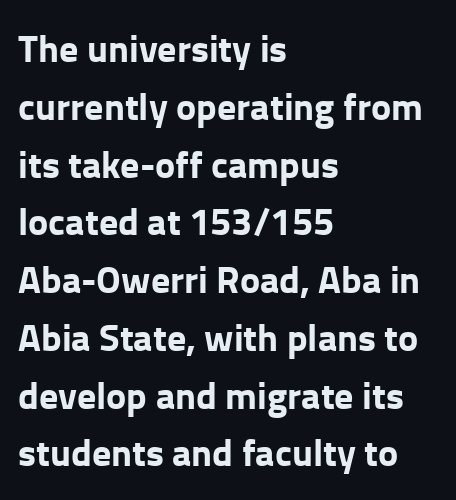
{"serif": "no", "italic": "no", "bold": "yes", "weight": "bold", "width": "normal", "stroke_contrast": "low", "x_height": "medium", "monospaced": "no", "underline": "no", "align": "left", "line_spacing": "normal", "line_spacing_ratio": 1.52, "letter_spacing": "normal", "letter_spacing_em": 0.0, "glyph_px": 38}
